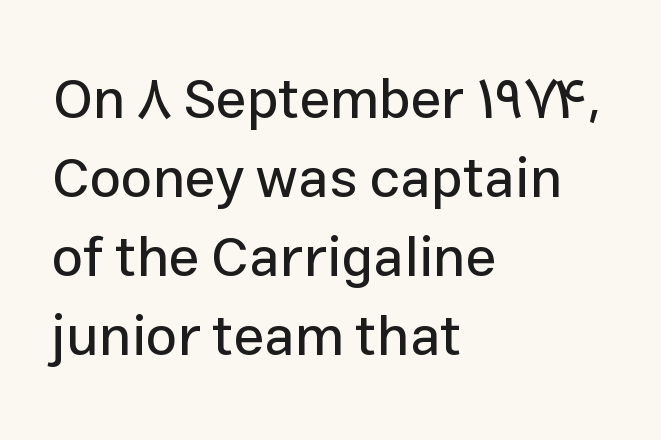
The rendering uses a moderate line-height, typical for paragraphs. The passage shown has conventional tracking throughout. Left-aligned paragraph, ragged on the right. A clean baseline with only descenders dipping below it.
